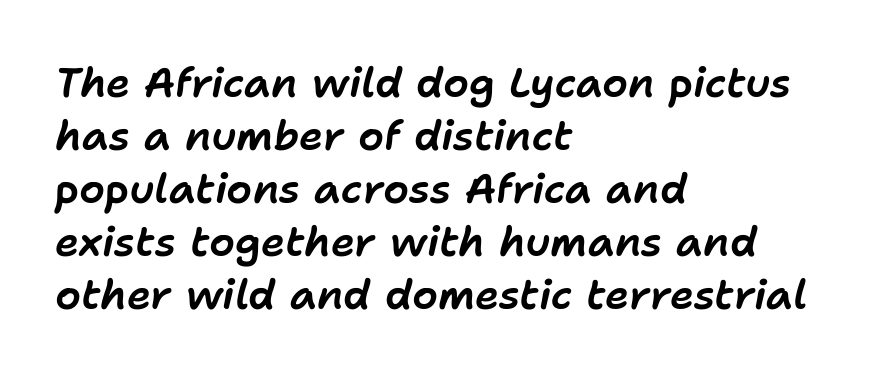
The image shows 41 px text type, italic (leaning right); set left-aligned, normal line spacing (1.29x), normal letter spacing, not underlined; low stroke contrast and a medium x-height.
